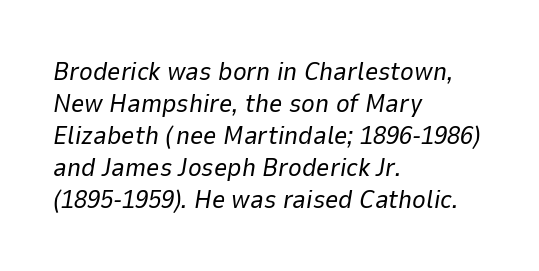
The image shows 26 px text type, italic (leaning right); set left-aligned, line spacing 1.23x, normal letter spacing, not underlined.
